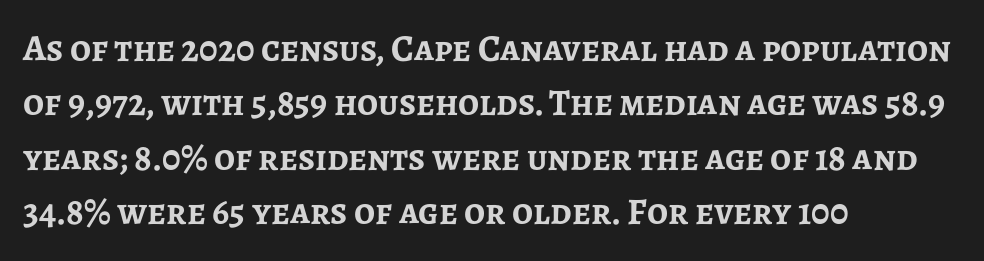
Q: Is the text bold? A: Yes.
Q: Is the text italic (slanted)? A: No, it is upright.
Q: Is the typeface a serif or a sans-serif typeface? A: Sans-serif.
Q: Is the text underlined? A: No.
Q: How is the paragraph aligned? A: Left-aligned.
Q: Is the spacing between letters normal or unusually wide? A: Normal.
Q: Is the spacing between lines tight, normal or loose? A: Normal.
Q: Width (condensed, normal, or wide)? A: Normal.
Q: Stroke contrast? A: Low.
Q: x-height? A: Medium.
Q: Monospaced? A: No.
